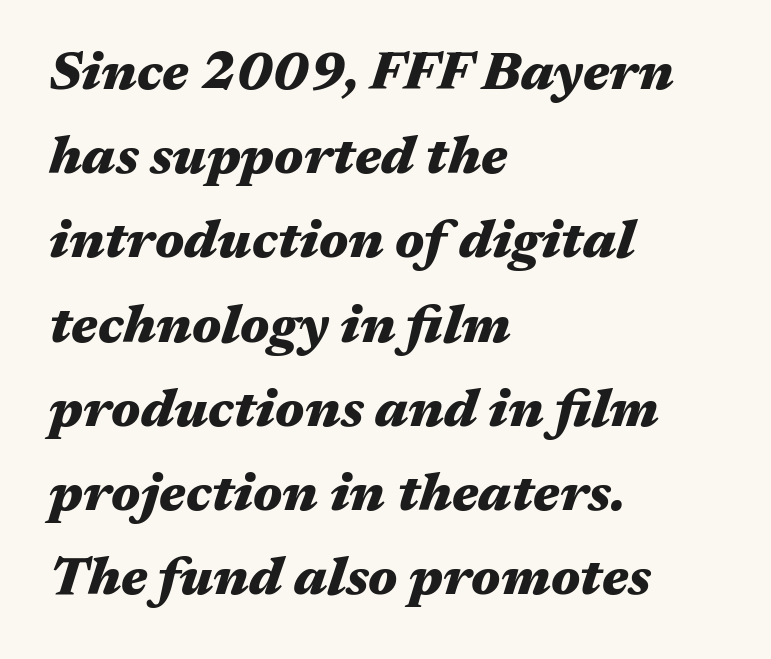
The image shows 54 px heavy, wide type, italic (leaning right); set left-aligned, normal line spacing (1.56x), normal letter spacing, not underlined; medium stroke contrast and a medium x-height.
